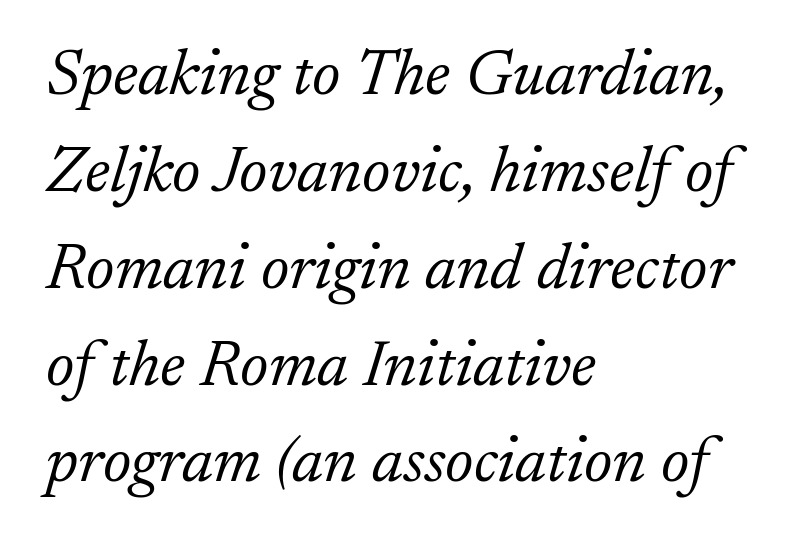
The image shows 65 px light serif type, italic (leaning right); set left-aligned, normal line spacing (1.49x), normal letter spacing, not underlined; low stroke contrast and a small x-height.
